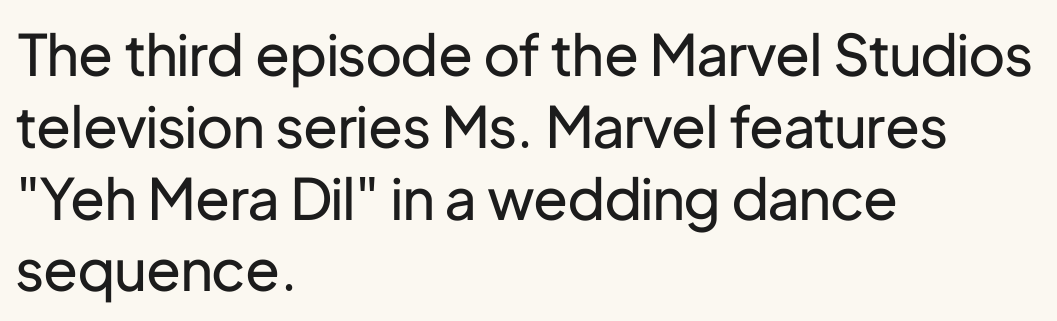
The image shows 57 px regular-weight sans-serif type, upright; set left-aligned, normal line spacing (1.26x), normal letter spacing, not underlined; low stroke contrast and a medium x-height.
